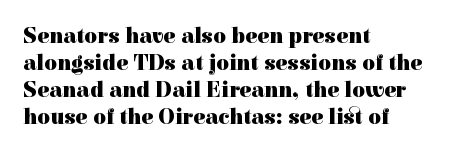
The image shows 22 px bold type, upright; set left-aligned, line spacing 1.22x, normal letter spacing, not underlined.
